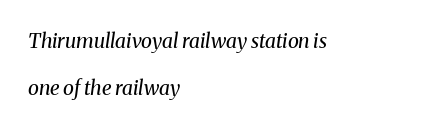
{"italic": "yes", "lean": "right", "slant_degrees": 8, "bold": "no", "underline": "no", "align": "left", "line_spacing": "loose", "line_spacing_ratio": 2.35, "letter_spacing": "normal", "letter_spacing_em": 0.0, "glyph_px": 20}
